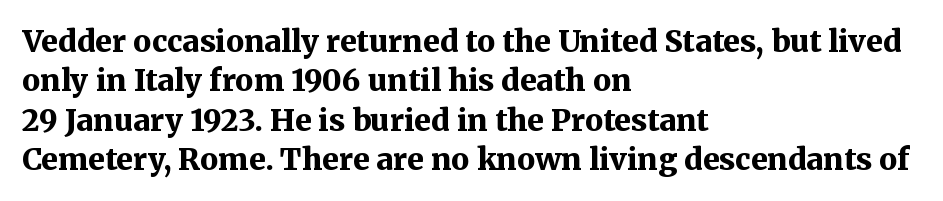
The compositor pushed each line to the left boundary. You can tell from the footed stems that serif type was used. Does the weight exceed regular? Yes, all the way to bold. Posture: vertical. Characters follow at the spacing the type designer built in.
